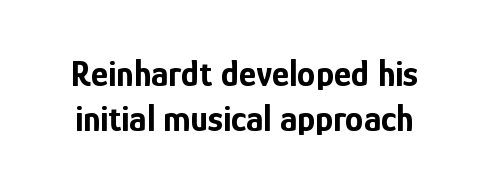
Looks like regular typesetting: each glyph gets only the width it needs. Words appear dense and cohesive because spacing is normal. No italicization has been applied; the sample stays upright. Just letters on the line, the space beneath them empty.
